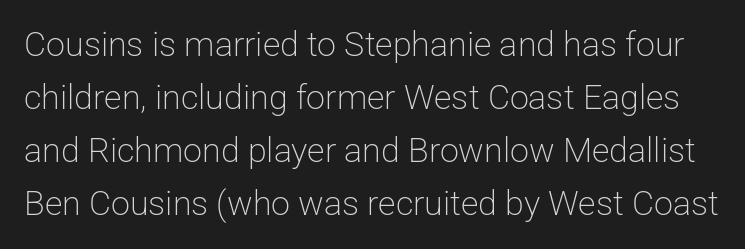
The image shows 34 px light sans-serif type, upright; set normal line spacing (1.56x), normal letter spacing, not underlined; low stroke contrast and a medium x-height.
